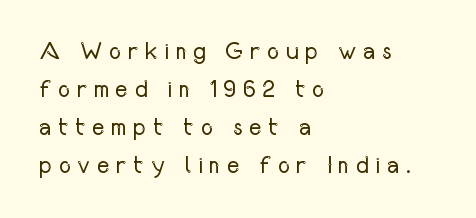
Q: Is the text bold? A: No.
Q: Is the text italic (slanted)? A: No, it is upright.
Q: Is the text underlined? A: No.
Q: How is the paragraph aligned? A: Left-aligned.
Q: Is the spacing between letters normal or unusually wide? A: Unusually wide.
Q: Is the spacing between lines tight, normal or loose? A: Normal.
